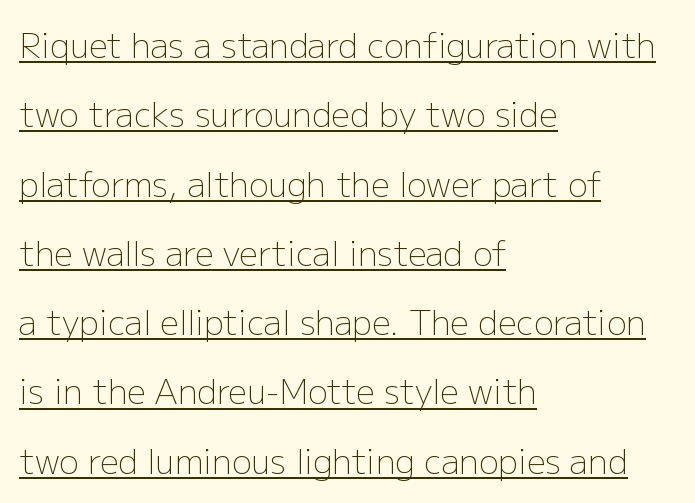
The image shows 33 px light sans-serif type, upright; set left-aligned, loose line spacing (2.1x), normal letter spacing, underlined; low stroke contrast and a medium x-height.
